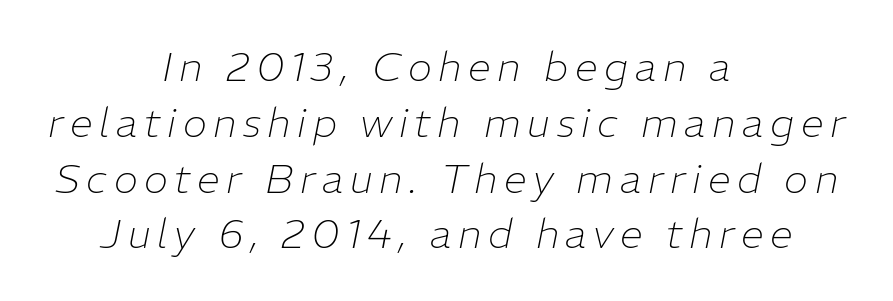
The image shows 41 px thin type, italic (leaning right); set centered, normal line spacing (1.36x), not underlined; low stroke contrast and a medium x-height.
